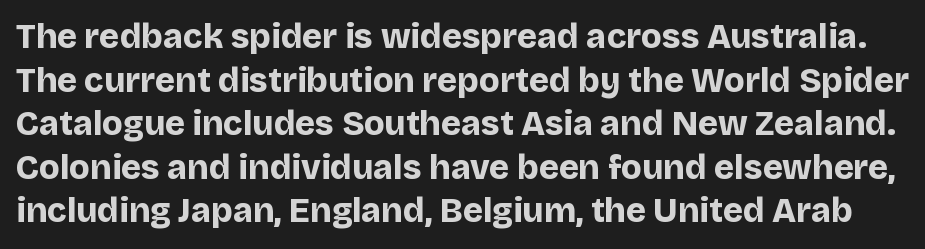
The block of text has a typical density, with ordinary space between rows. Proportional: the letters do not fall into vertical columns. Ascenders rise straight up at ninety degrees. Each glyph is drawn with heavy, bold strokes. The glyphs in this specimen are sans serif.
